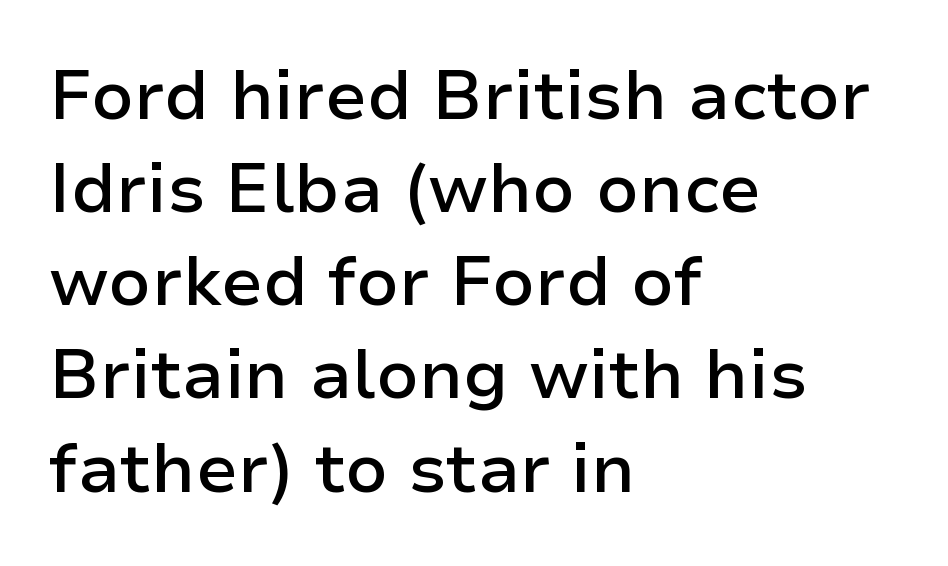
Nobody touched the tracking dial on this one. A sans-serif font was chosen for this passage. Each new line begins a customary step beneath the previous one. The typography opts for an upright posture over an oblique one. You could not count columns in this text — the font is proportionally spaced.
